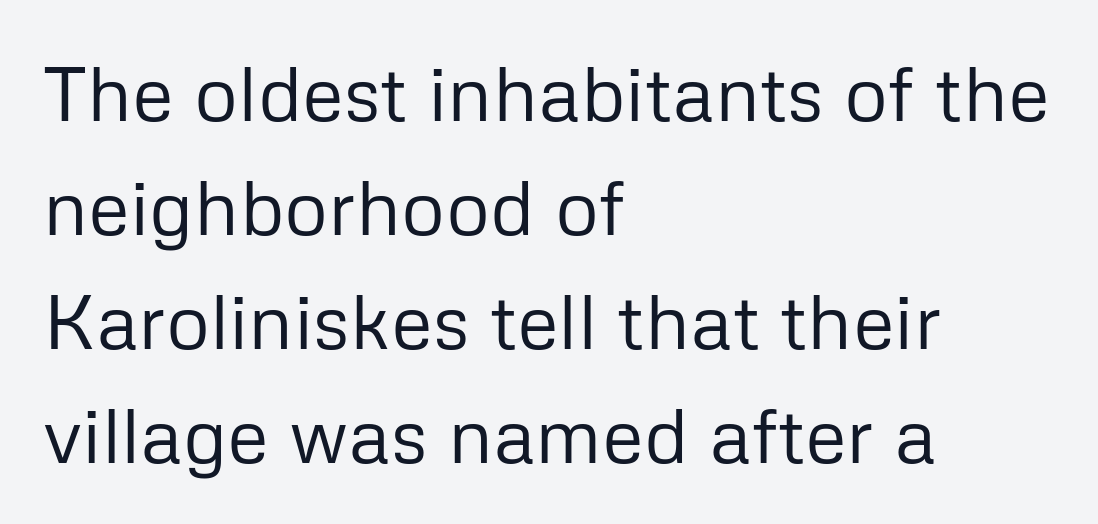
Q: Is the text bold? A: No.
Q: Is the text italic (slanted)? A: No, it is upright.
Q: Is the typeface a serif or a sans-serif typeface? A: Sans-serif.
Q: Is the text underlined? A: No.
Q: How is the paragraph aligned? A: Left-aligned.
Q: Is the spacing between letters normal or unusually wide? A: Normal.
Q: Is the spacing between lines tight, normal or loose? A: Normal.
Q: Width (condensed, normal, or wide)? A: Normal.
Q: Stroke contrast? A: Low.
Q: x-height? A: Medium.
Q: Monospaced? A: No.
